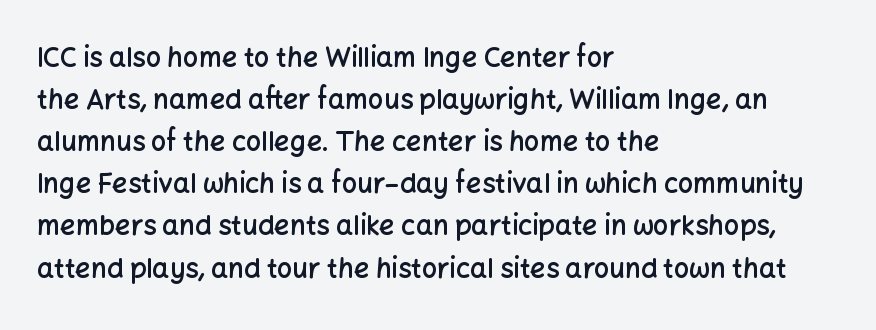
The image shows 27 px text type, upright; set left-aligned, normal line spacing (1.56x), normal letter spacing, not underlined.
